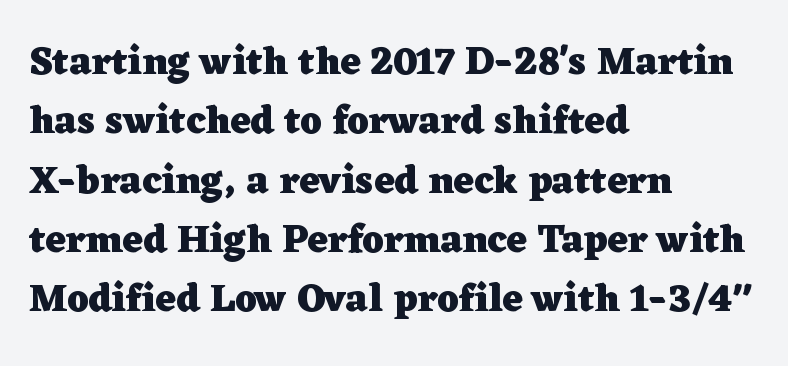
{"serif": "yes", "italic": "no", "bold": "yes", "weight": "heavy", "width": "wide", "stroke_contrast": "low", "x_height": "medium", "monospaced": "no", "underline": "no", "align": "left", "line_spacing": "normal", "line_spacing_ratio": 1.52, "letter_spacing": "normal", "letter_spacing_em": 0.0, "glyph_px": 39}
